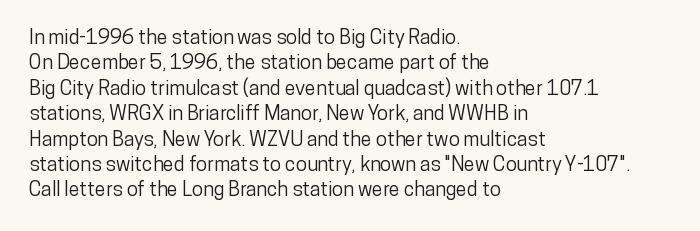
Layout note: lines flush left. The zone under the glyphs is completely vacant. The gaps between neighbouring characters are ordinary and unremarkable. Ascenders rise straight up at ninety degrees. Leading matches the norm, producing a regular column.
